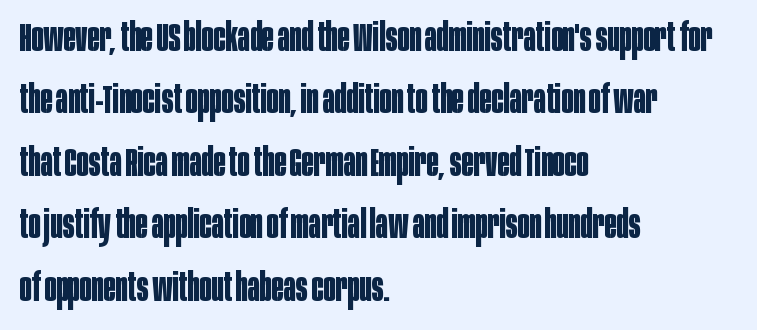
Descenders are the only things crossing below the line. The passage shown is typed in a proportional face where columns would drift. Characters follow at the spacing the type designer built in. The leading is moderate, giving the passage an even texture. The characters display no serif detailing; their extremities are plain. The characters look thick and weighty, a clear bold.
